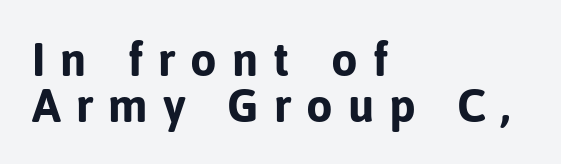
The image shows 47 px bold sans-serif type, upright; set left-aligned, tight line spacing (0.97x), unusually wide letter spacing (+0.32 em), not underlined; low stroke contrast and a medium x-height.
